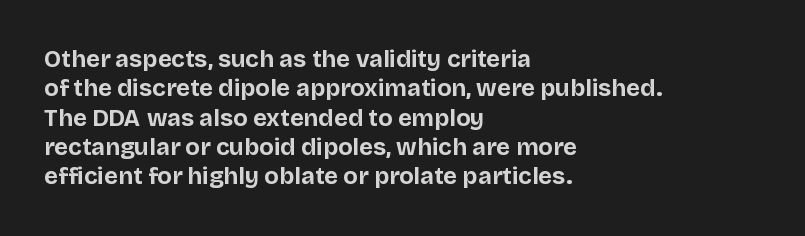
{"italic": "no", "bold": "yes", "underline": "no", "align": "left", "line_spacing_ratio": 1.22, "letter_spacing": "normal", "letter_spacing_em": 0.0, "glyph_px": 24}
